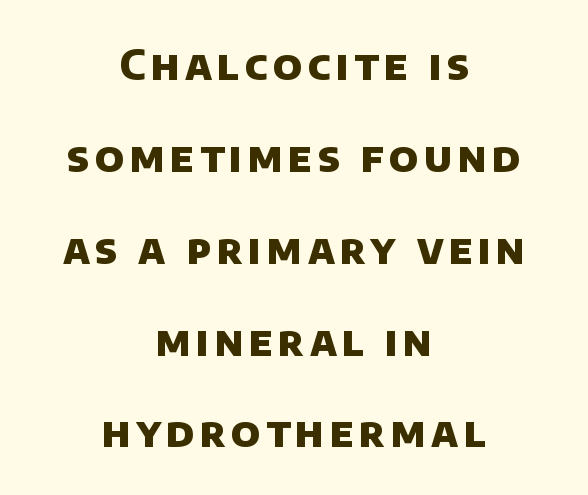
{"serif": "no", "bold": "yes", "weight": "heavy", "width": "normal", "stroke_contrast": "low", "x_height": "large", "monospaced": "no", "underline": "no", "align": "center", "line_spacing": "loose", "line_spacing_ratio": 2.24, "glyph_px": 41}
